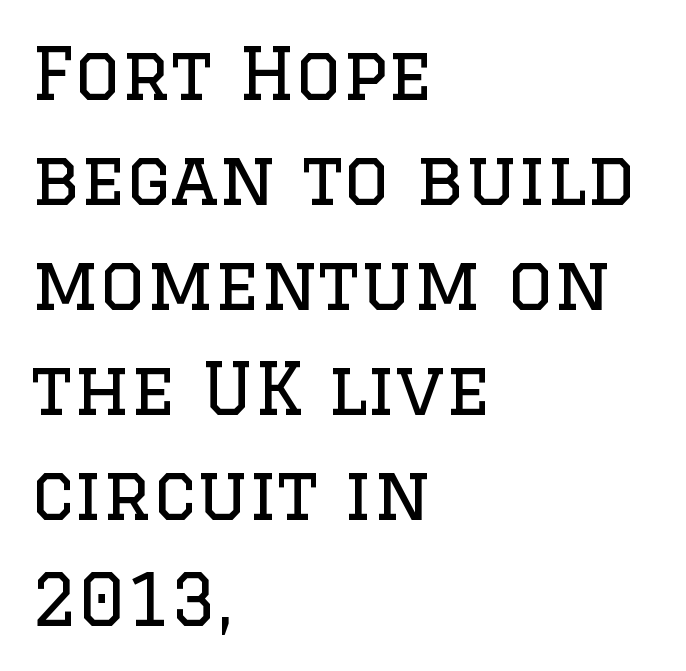
{"serif": "yes", "italic": "no", "bold": "no", "weight": "regular", "width": "normal", "stroke_contrast": "low", "x_height": "large", "monospaced": "no", "underline": "no", "align": "left", "line_spacing": "normal", "line_spacing_ratio": 1.46, "letter_spacing": "normal", "letter_spacing_em": 0.0, "glyph_px": 72}
